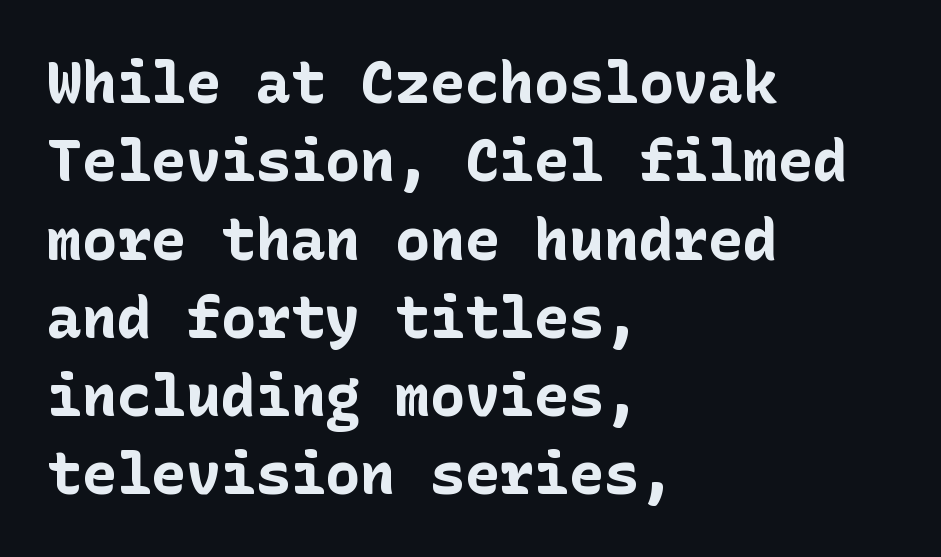
Q: Is the text bold? A: Yes.
Q: Is the text italic (slanted)? A: No, it is upright.
Q: Is the typeface a serif or a sans-serif typeface? A: Sans-serif.
Q: Is the text underlined? A: No.
Q: How is the paragraph aligned? A: Left-aligned.
Q: Is the spacing between letters normal or unusually wide? A: Normal.
Q: Is the spacing between lines tight, normal or loose? A: Normal.
Q: Width (condensed, normal, or wide)? A: Normal.
Q: Stroke contrast? A: Low.
Q: x-height? A: Medium.
